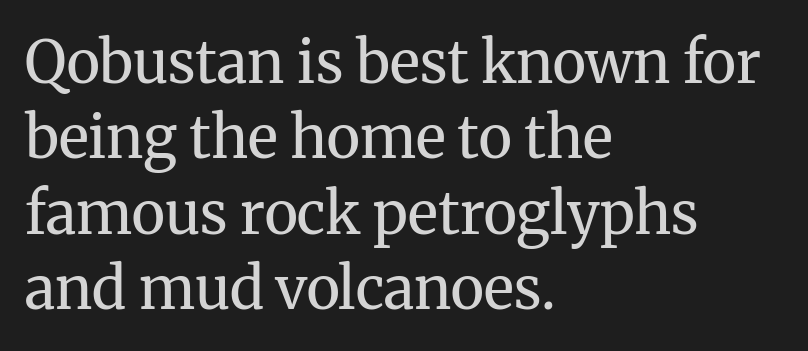
The passage is arranged the way most books set body copy — flush left. This is not heavy type; no bold has been used. Short note: letters normally spaced. No italicization has been applied; the sample stays upright.
